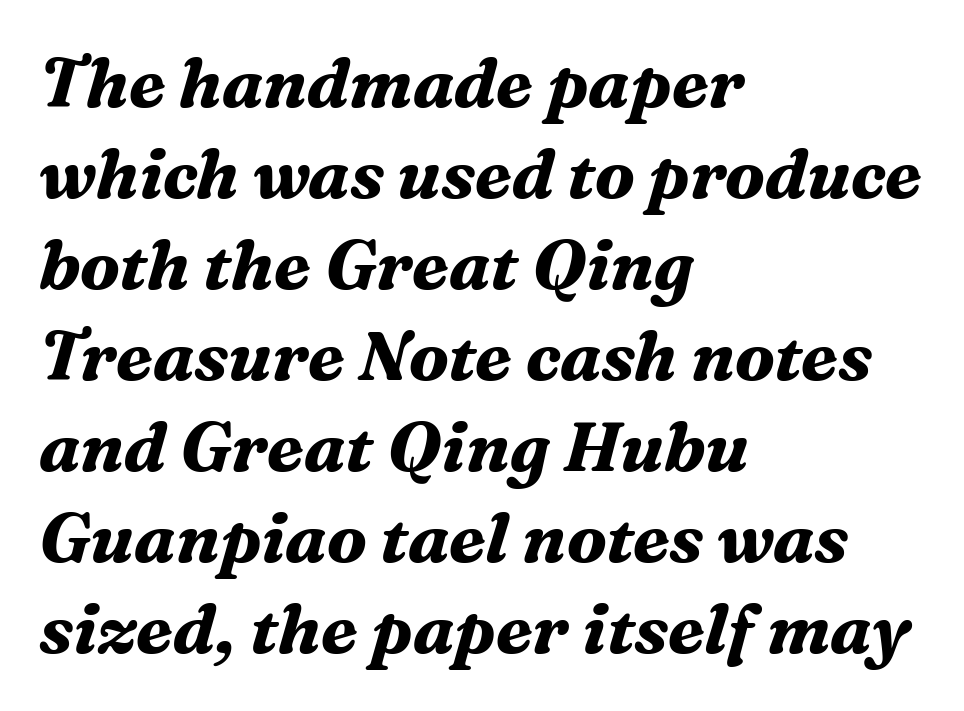
The image shows 69 px bold serif type, italic (leaning right); set left-aligned, normal line spacing (1.32x), normal letter spacing, not underlined; medium stroke contrast and a medium x-height.
